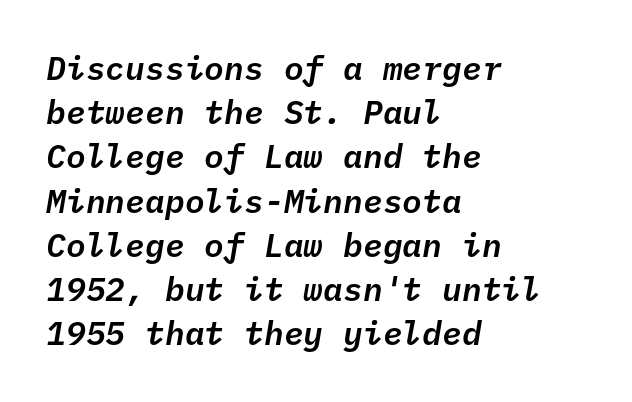
Q: Is the text italic (slanted)? A: Yes, it leans right by about 10 degrees.
Q: Is the text underlined? A: No.
Q: How is the paragraph aligned? A: Left-aligned.
Q: Is the spacing between letters normal or unusually wide? A: Normal.
Q: Is the spacing between lines tight, normal or loose? A: Normal.
Q: Width (condensed, normal, or wide)? A: Normal.
Q: Stroke contrast? A: Low.
Q: x-height? A: Medium.
Q: Monospaced? A: Yes.
